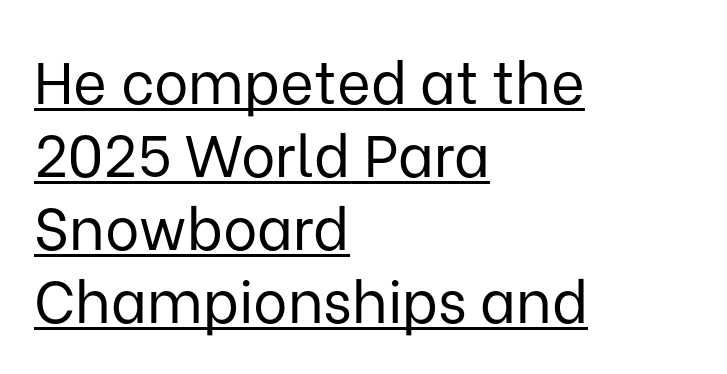
The typography opts for an upright posture over an oblique one. Short note: letters normally spaced. Proportional: the letters do not fall into vertical columns. No chunkiness to these letters — they're not bold.
